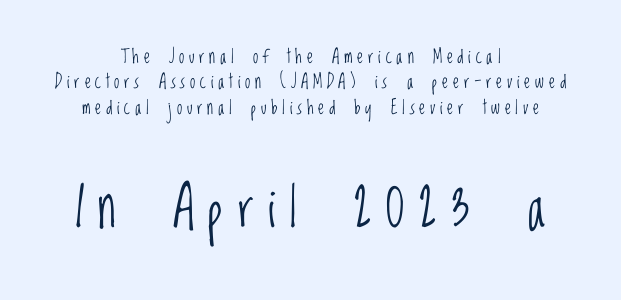
Q: Is the text bold? A: No.
Q: Is the text italic (slanted)? A: No, it is upright.
Q: Is the typeface a serif or a sans-serif typeface? A: Sans-serif.
Q: Is the text underlined? A: No.
Q: How is the paragraph aligned? A: Centered.
Q: Is the spacing between letters normal or unusually wide? A: Unusually wide.
Q: Is the spacing between lines tight, normal or loose? A: Normal.
Q: Which block of text is set in a larger size, the first (top) or the second (bottom)? A: The second (bottom) one.
Q: Width (condensed, normal, or wide)? A: Condensed.
Q: Stroke contrast? A: Low.
Q: x-height? A: Large.
Q: Monospaced? A: No.
